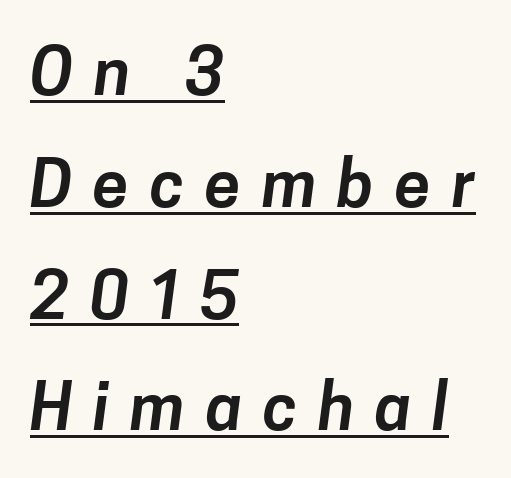
The image shows 65 px sans-serif type; set left-aligned, line spacing 1.72x, unusually wide letter spacing (+0.32 em), underlined; low stroke contrast and a medium x-height.
